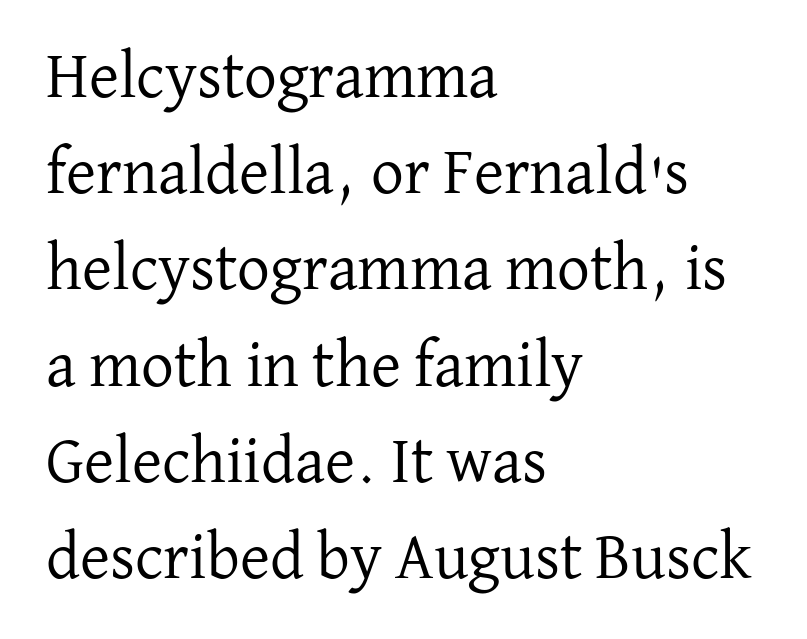
The image shows 65 px regular-weight serif type, upright; set left-aligned, normal line spacing (1.48x), normal letter spacing, not underlined; low stroke contrast and a medium x-height.
